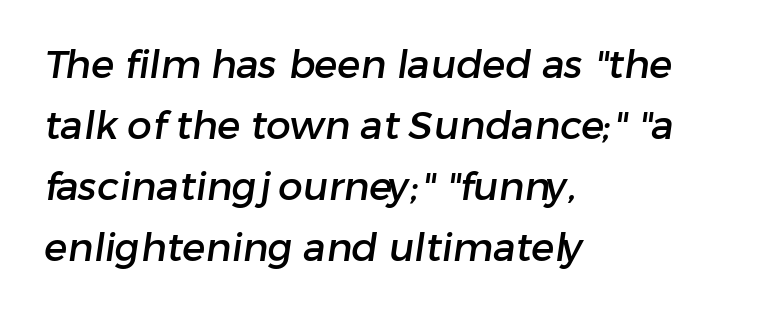
The image shows 39 px sans-serif type; set left-aligned, normal line spacing (1.56x), normal letter spacing, not underlined; low stroke contrast and a medium x-height.
